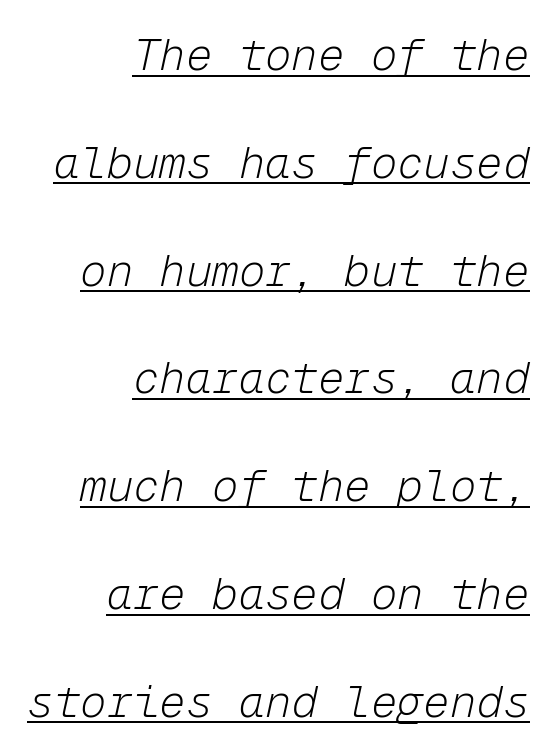
The image shows 44 px light type, italic (leaning right), monospaced; set right-aligned, loose line spacing (2.45x), normal letter spacing, underlined; low stroke contrast and a medium x-height.
